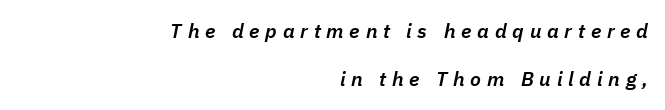
The image shows 20 px text type, italic (leaning right); set right-aligned, loose line spacing (2.42x), unusually wide letter spacing (+0.29 em), not underlined.
